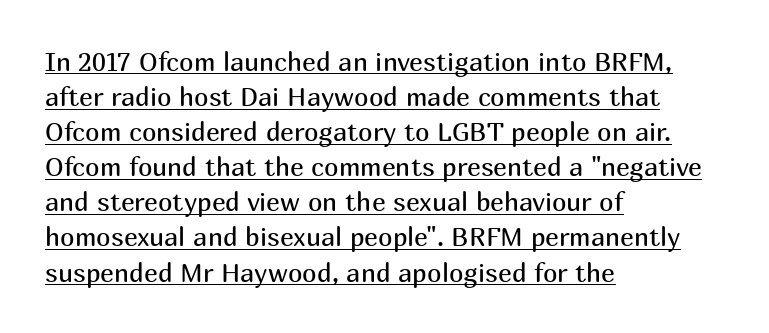
{"italic": "no", "bold": "no", "underline": "yes", "align": "left", "line_spacing": "normal", "line_spacing_ratio": 1.35, "letter_spacing": "normal", "letter_spacing_em": 0.0, "glyph_px": 26}
